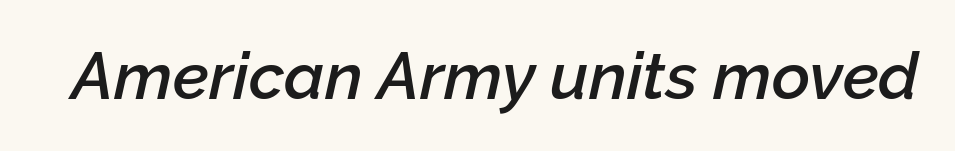
{"italic": "yes", "lean": "right", "slant_degrees": 12, "bold": "semi", "weight": "semibold", "width": "normal", "stroke_contrast": "low", "x_height": "medium", "monospaced": "no", "underline": "no", "letter_spacing": "normal", "letter_spacing_em": 0.0, "glyph_px": 66}
